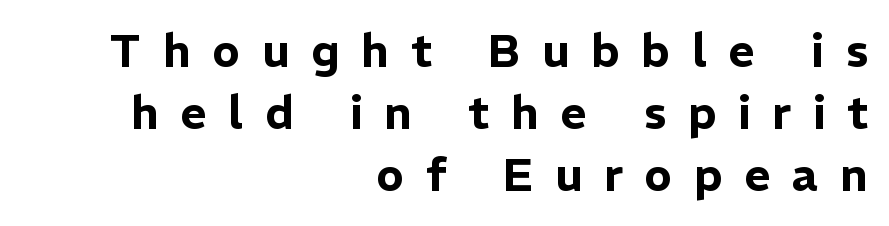
The image shows 46 px sans-serif type, upright; set right-aligned, normal line spacing (1.35x), unusually wide letter spacing (+0.47 em), not underlined; low stroke contrast and a medium x-height.
